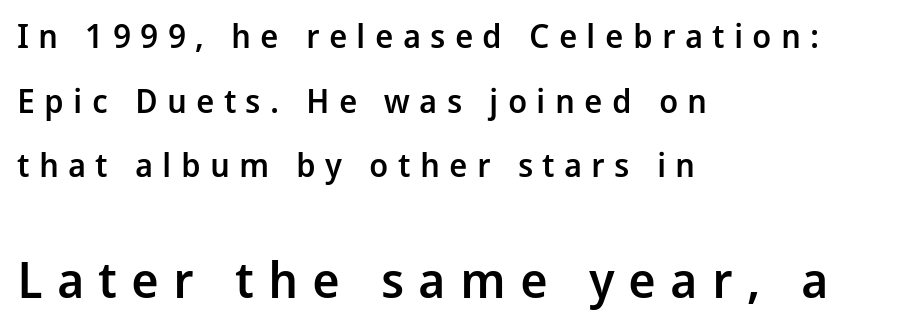
Does extra space separate the letters? Yes, quite a lot of it. Vertically, the passage feels expansive, rows floating well apart. Unlike italic type, these characters show no tilt at all. A bare baseline throughout the passage.
